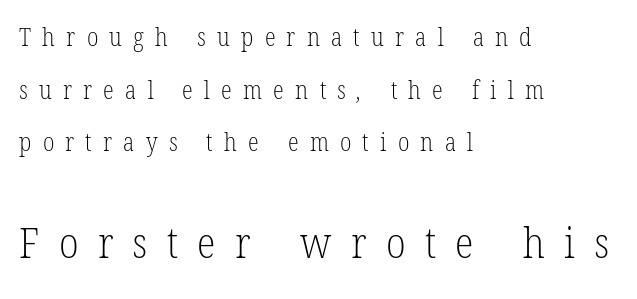
Q: Is the text bold? A: No.
Q: Is the typeface a serif or a sans-serif typeface? A: Serif.
Q: Is the text underlined? A: No.
Q: How is the paragraph aligned? A: Left-aligned.
Q: Is the spacing between letters normal or unusually wide? A: Unusually wide.
Q: Is the spacing between lines tight, normal or loose? A: Loose.
Q: Which block of text is set in a larger size, the first (top) or the second (bottom)? A: The second (bottom) one.
Q: Width (condensed, normal, or wide)? A: Condensed.
Q: Stroke contrast? A: Low.
Q: x-height? A: Medium.
Q: Monospaced? A: No.
